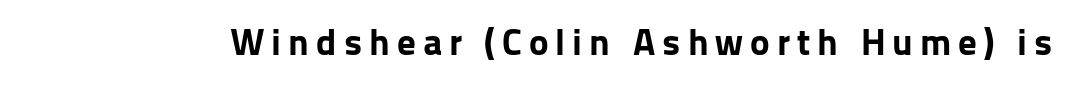
{"serif": "no", "italic": "no", "bold": "yes", "weight": "bold", "width": "normal", "stroke_contrast": "low", "x_height": "medium", "monospaced": "no", "underline": "no", "glyph_px": 37}
